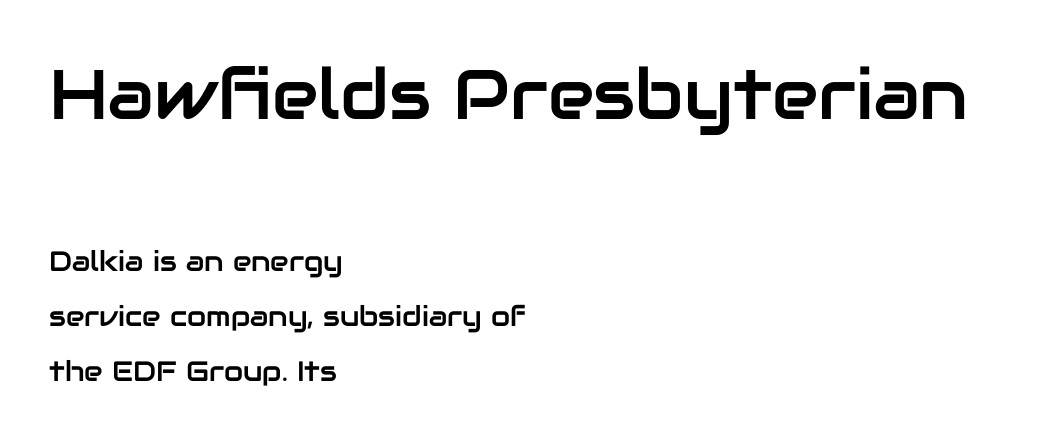
The image shows 70 px sans-serif type, upright; set left-aligned, loose line spacing (1.97x), normal letter spacing, not underlined; the first (top) block is 2.5x larger; low stroke contrast and a medium x-height.
